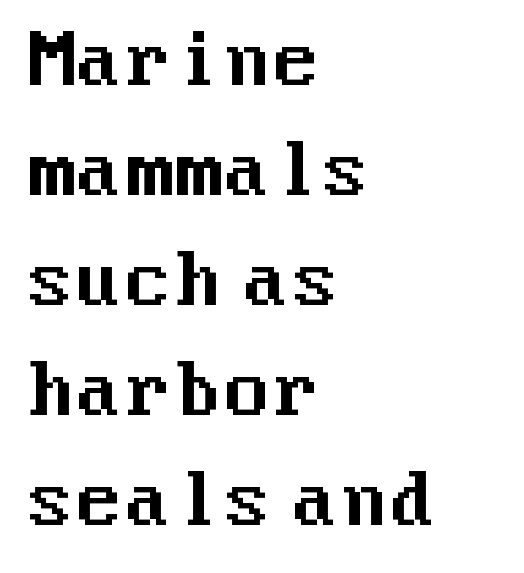
Q: Is the text italic (slanted)? A: No, it is upright.
Q: Is the typeface a serif or a sans-serif typeface? A: Sans-serif.
Q: Is the text underlined? A: No.
Q: How is the paragraph aligned? A: Left-aligned.
Q: Is the spacing between letters normal or unusually wide? A: Normal.
Q: Is the spacing between lines tight, normal or loose? A: Normal.
Q: Width (condensed, normal, or wide)? A: Normal.
Q: Stroke contrast? A: Medium.
Q: x-height? A: Medium.
